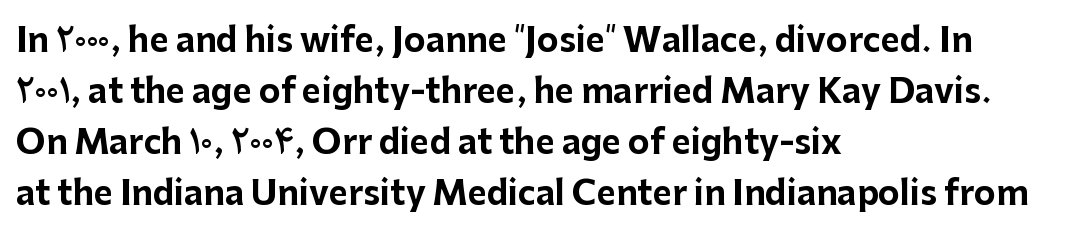
The typesetter chose a ragged-right arrangement here. Notice how the stems are strictly vertical — no italics here. Descenders hang freely into open space. A typesetter would call this zero additional tracking. This sample uses a sans-serif face.
